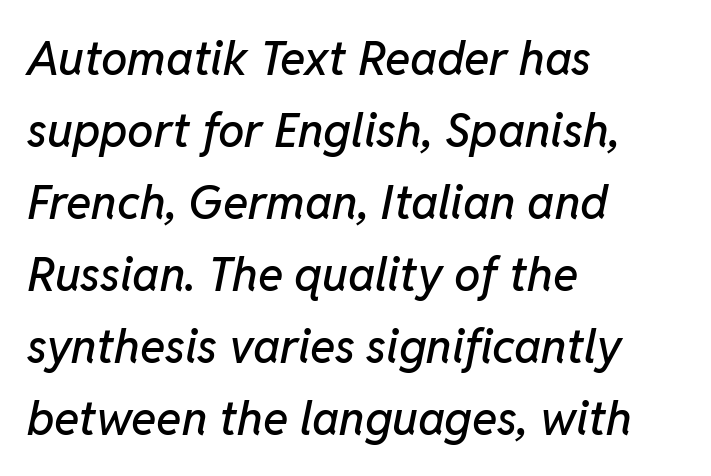
The image shows 47 px text type, italic (leaning right); set left-aligned, normal line spacing (1.53x), normal letter spacing, not underlined; low stroke contrast and a medium x-height.
